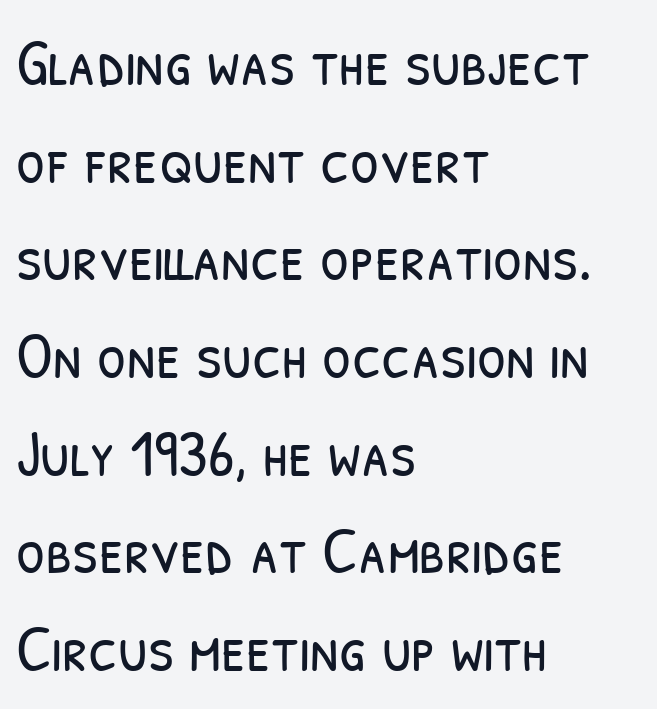
These lines sit exactly where default settings would place them. Proportional: the letters do not fall into vertical columns. The compositor pushed each line to the left boundary. Stems and bowls with no extra thickness — not bold. Does the type have serifs? No, each stem ends abruptly. Observe the ordinary spacing: letters are neighbours, not strangers.
